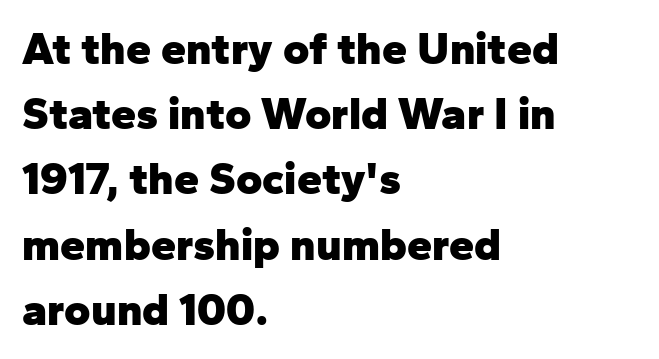
Q: Is the text bold? A: Yes.
Q: Is the text italic (slanted)? A: No, it is upright.
Q: Is the typeface a serif or a sans-serif typeface? A: Sans-serif.
Q: Is the text underlined? A: No.
Q: How is the paragraph aligned? A: Left-aligned.
Q: Is the spacing between letters normal or unusually wide? A: Normal.
Q: Is the spacing between lines tight, normal or loose? A: Normal.
Q: Width (condensed, normal, or wide)? A: Normal.
Q: Stroke contrast? A: Low.
Q: x-height? A: Medium.
Q: Monospaced? A: No.
